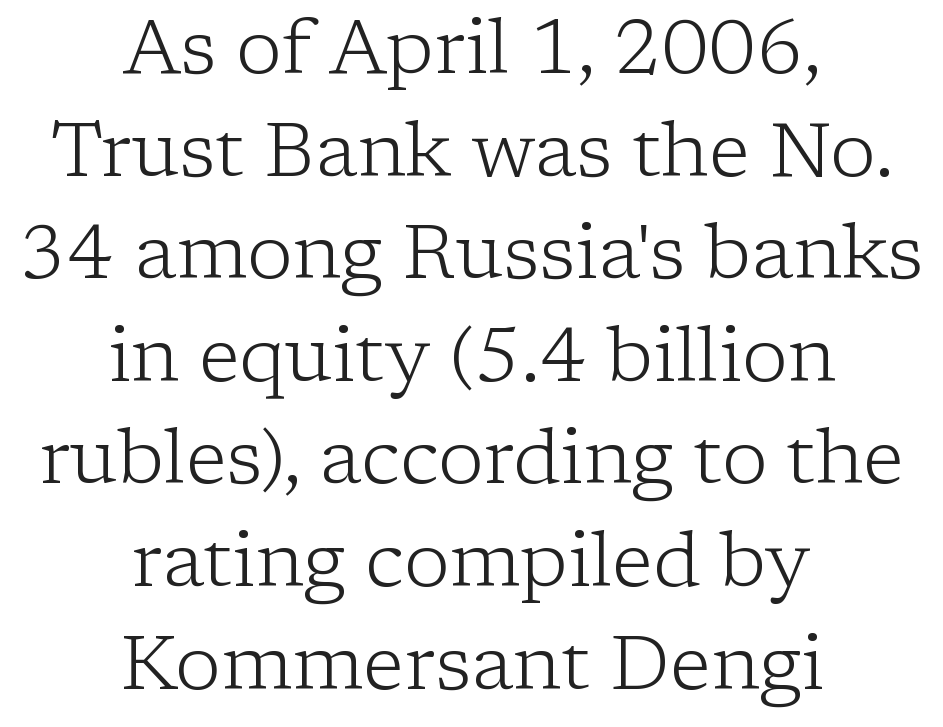
The image shows 76 px light serif type, upright; set centered, normal line spacing (1.35x), normal letter spacing, not underlined; low stroke contrast and a medium x-height.
